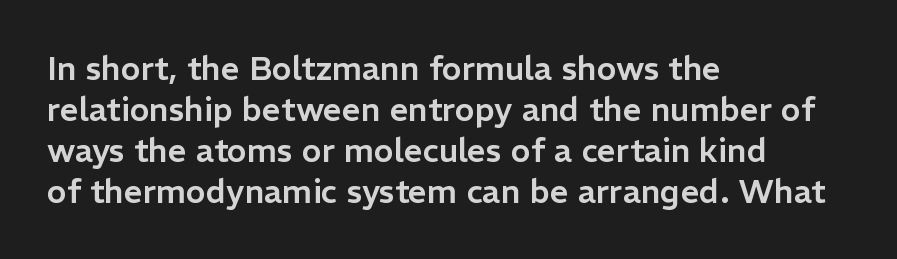
The image shows 33 px sans-serif type, upright; set left-aligned, line spacing 1.24x, normal letter spacing, not underlined; low stroke contrast and a medium x-height.
